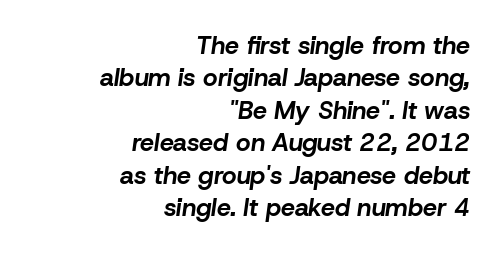
These words are printed bold, with thick strokes throughout. No word sits above an underline. A typesetter would call this zero additional tracking. The text carries the slant typical of an italic or oblique font. These lines sit exactly where default settings would place them.
